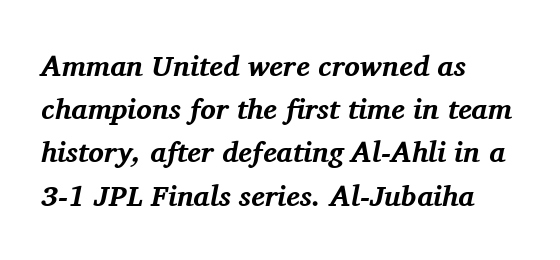
{"serif": "yes", "italic": "yes", "lean": "right", "slant_degrees": 11, "bold": "yes", "weight": "bold", "width": "normal", "stroke_contrast": "medium", "x_height": "medium", "monospaced": "no", "underline": "no", "align": "left", "line_spacing": "normal", "line_spacing_ratio": 1.49, "letter_spacing": "normal", "letter_spacing_em": 0.0, "glyph_px": 29}
